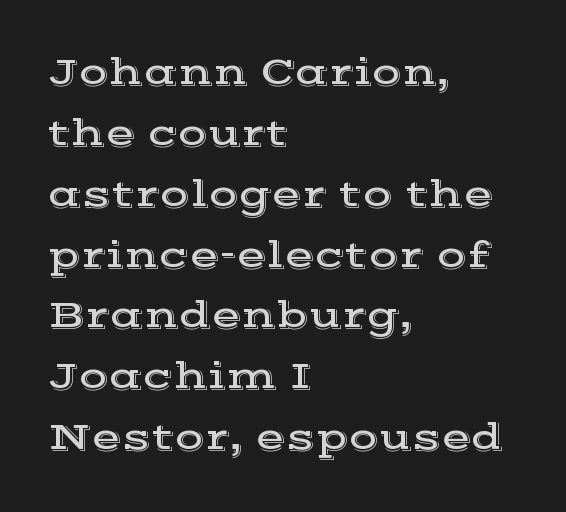
The image shows 39 px wide serif type, upright; set left-aligned, normal line spacing (1.56x), normal letter spacing, not underlined; a medium x-height.
